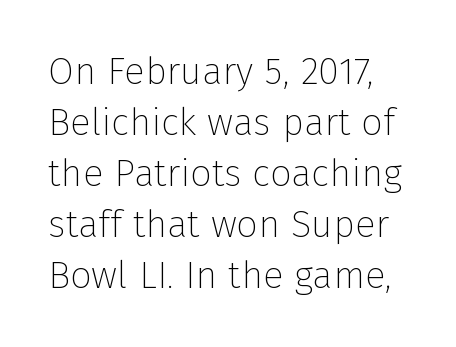
Q: Is the text bold? A: No.
Q: Is the text italic (slanted)? A: No, it is upright.
Q: Is the typeface a serif or a sans-serif typeface? A: Sans-serif.
Q: Is the text underlined? A: No.
Q: Is the spacing between letters normal or unusually wide? A: Normal.
Q: Is the spacing between lines tight, normal or loose? A: Normal.
Q: Width (condensed, normal, or wide)? A: Normal.
Q: Stroke contrast? A: Low.
Q: x-height? A: Medium.
Q: Monospaced? A: No.
